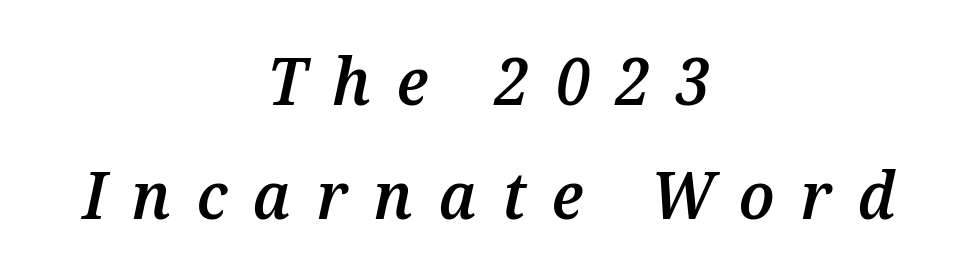
Q: Is the text bold? A: Semi-bold.
Q: Is the text italic (slanted)? A: Yes, it leans right by about 12 degrees.
Q: Is the text underlined? A: No.
Q: How is the paragraph aligned? A: Centered.
Q: Is the spacing between letters normal or unusually wide? A: Unusually wide.
Q: Width (condensed, normal, or wide)? A: Normal.
Q: Stroke contrast? A: Medium.
Q: x-height? A: Medium.
Q: Monospaced? A: No.
